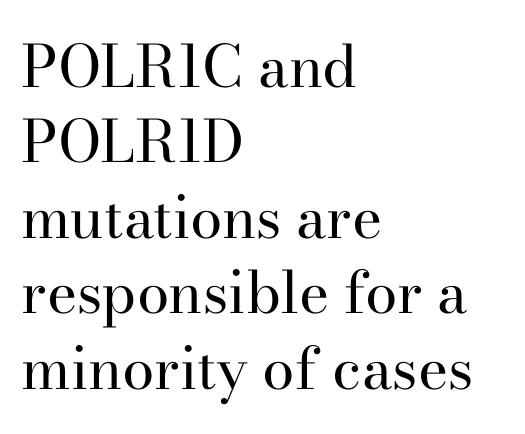
Q: Is the text bold? A: No.
Q: Is the text italic (slanted)? A: No, it is upright.
Q: Is the typeface a serif or a sans-serif typeface? A: Serif.
Q: Is the text underlined? A: No.
Q: How is the paragraph aligned? A: Left-aligned.
Q: Is the spacing between letters normal or unusually wide? A: Normal.
Q: Is the spacing between lines tight, normal or loose? A: Normal.
Q: Width (condensed, normal, or wide)? A: Normal.
Q: Stroke contrast? A: High.
Q: x-height? A: Small.
Q: Monospaced? A: No.
